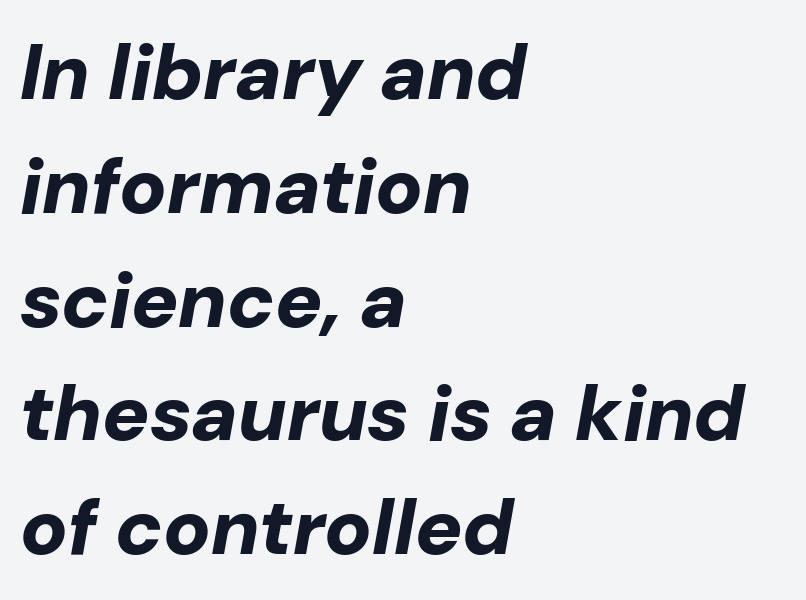
Rule under the text: the space is simply empty. If you measured baseline to baseline, you'd find a middling distance. Note the varied advance widths — an 'i' is clearly narrower than an 'm'. Italic? Definitely — the glyphs are oblique. These lines stack with their left ends in a neat column. Letter spacing: default.
